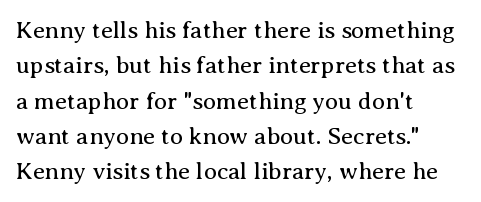
Tracking value appears to be zero — textbook default spacing. Posture: straight, roman, zero tilt. Leftover space on each line is placed entirely after the last word. This is not heavy type; no bold has been used.
